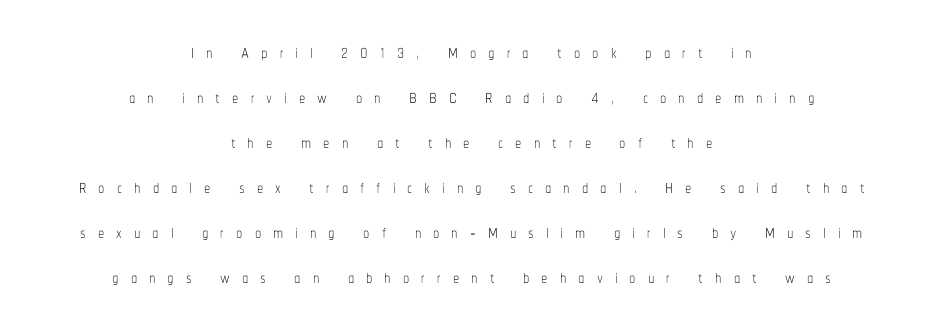
{"italic": "no", "bold": "no", "underline": "no", "align": "center", "line_spacing_ratio": 1.8, "letter_spacing": "wide", "letter_spacing_em": 0.48, "glyph_px": 25}
